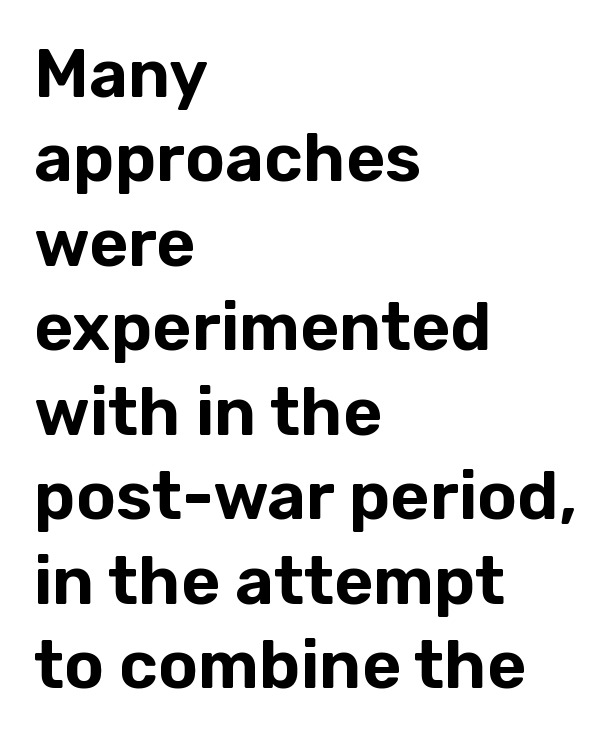
Q: Is the text italic (slanted)? A: No, it is upright.
Q: Is the typeface a serif or a sans-serif typeface? A: Sans-serif.
Q: Is the text underlined? A: No.
Q: How is the paragraph aligned? A: Left-aligned.
Q: Is the spacing between letters normal or unusually wide? A: Normal.
Q: Is the spacing between lines tight, normal or loose? A: Normal.
Q: Width (condensed, normal, or wide)? A: Normal.
Q: Stroke contrast? A: Low.
Q: x-height? A: Medium.
Q: Monospaced? A: No.
